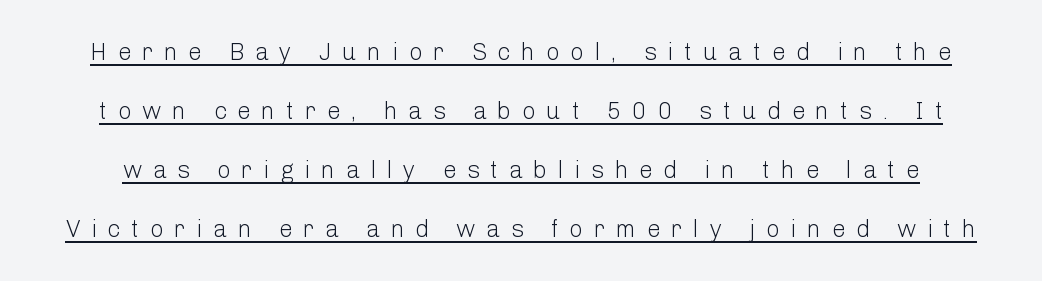
Designer's note — italics off, roman on. Compared with undecorated copy, this sample adds a rule below the words. These lines stand farther apart than default settings would place them. This is not heavy type; no bold has been used. Observe the wide spacing: letters keep a clear distance from each other.
